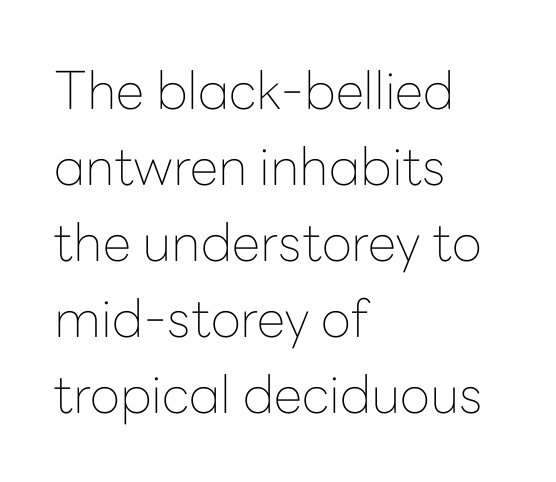
These lines are rendered in a variable-pitch font. In terms of letterspacing, this is plain default setting. Weight class: somewhere from thin through regular. The type family on display is of the sans-serif kind. Successive baselines arrive at the customary interval.
